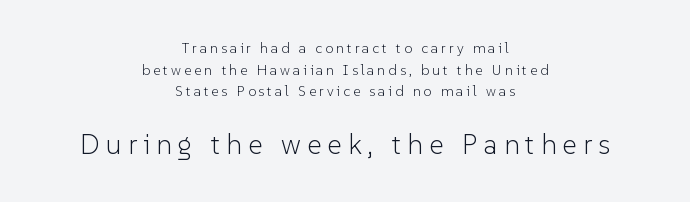
The image shows 28 px light sans-serif type, upright; set centered, normal line spacing (1.55x), unusually wide letter spacing (+0.22 em), not underlined; the second (bottom) block is 2.0x larger; low stroke contrast and a medium x-height.
